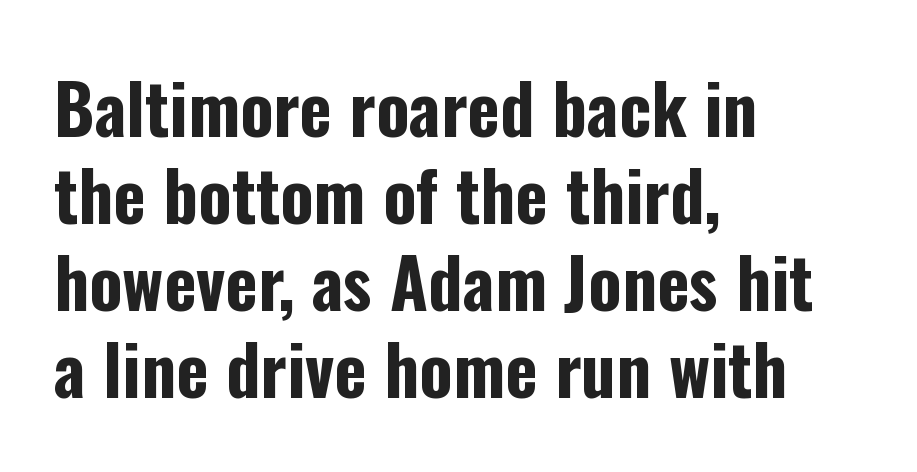
The image shows 69 px bold, condensed sans-serif type, upright; set left-aligned, normal line spacing (1.26x), normal letter spacing, not underlined; low stroke contrast and a medium x-height.
